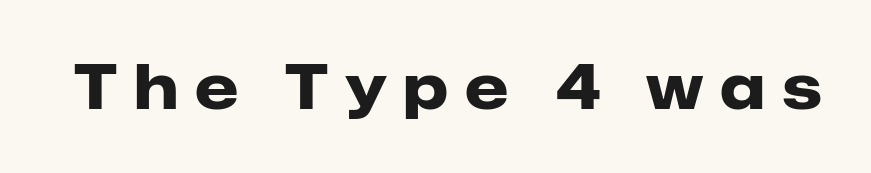
The image shows 62 px heavy sans-serif type, upright; set unusually wide letter spacing (+0.27 em), not underlined; low stroke contrast and a medium x-height.
